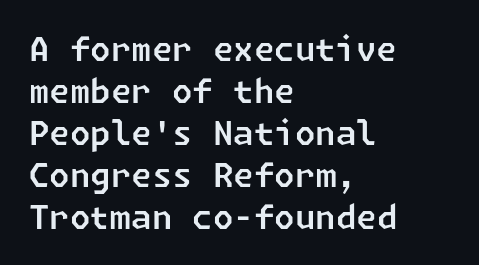
{"serif": "no", "width": "normal", "stroke_contrast": "low", "x_height": "medium", "underline": "no", "align": "left", "line_spacing": "normal", "line_spacing_ratio": 1.27, "letter_spacing": "normal", "letter_spacing_em": 0.0, "glyph_px": 33}
